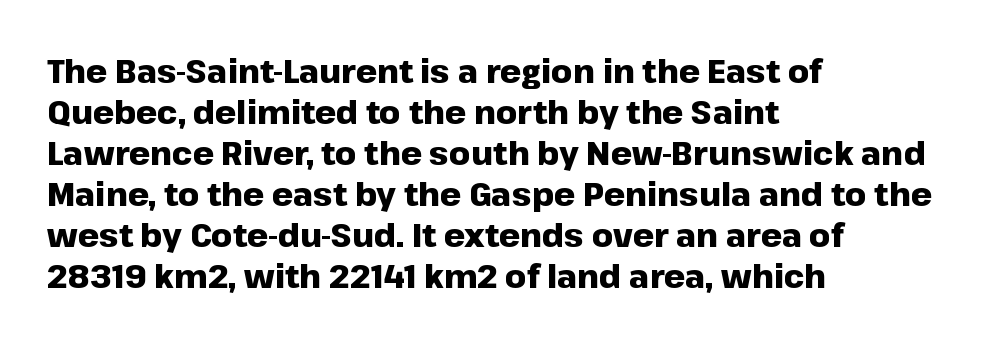
{"serif": "no", "italic": "no", "bold": "yes", "weight": "heavy", "width": "normal", "stroke_contrast": "low", "x_height": "medium", "monospaced": "no", "underline": "no", "align": "left", "line_spacing_ratio": 1.24, "letter_spacing": "normal", "letter_spacing_em": 0.0, "glyph_px": 33}
